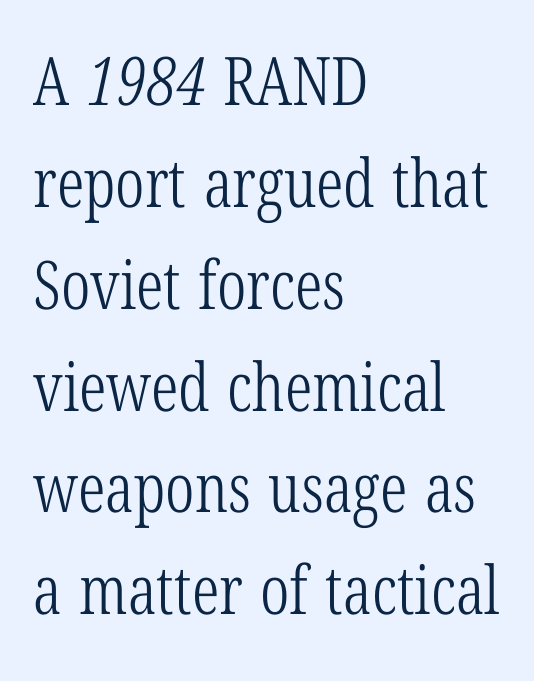
Q: Is the text bold? A: No.
Q: Is the typeface a serif or a sans-serif typeface? A: Serif.
Q: Is the text underlined? A: No.
Q: How is the paragraph aligned? A: Left-aligned.
Q: Is the spacing between letters normal or unusually wide? A: Normal.
Q: Is the spacing between lines tight, normal or loose? A: Normal.
Q: Width (condensed, normal, or wide)? A: Condensed.
Q: Stroke contrast? A: Low.
Q: x-height? A: Medium.
Q: Monospaced? A: No.
